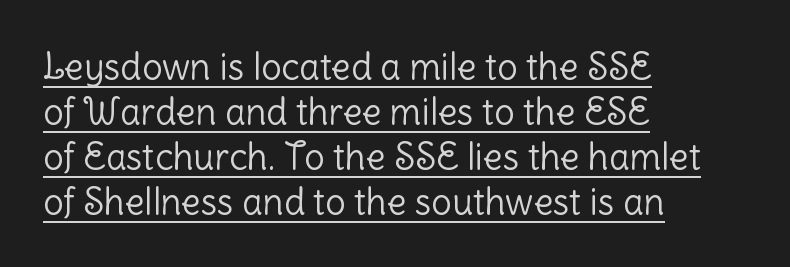
Q: Is the text bold? A: No.
Q: Is the text italic (slanted)? A: No, it is upright.
Q: Is the typeface a serif or a sans-serif typeface? A: Sans-serif.
Q: Is the text underlined? A: Yes.
Q: How is the paragraph aligned? A: Left-aligned.
Q: Is the spacing between letters normal or unusually wide? A: Normal.
Q: Is the spacing between lines tight, normal or loose? A: Normal.
Q: Width (condensed, normal, or wide)? A: Normal.
Q: Stroke contrast? A: Low.
Q: x-height? A: Medium.
Q: Monospaced? A: No.
